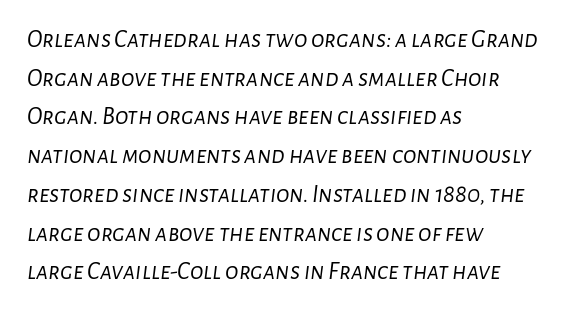
Q: Is the text bold? A: No.
Q: Is the text italic (slanted)? A: Yes, it leans right by about 7 degrees.
Q: Is the text underlined? A: No.
Q: How is the paragraph aligned? A: Left-aligned.
Q: Is the spacing between letters normal or unusually wide? A: Normal.
Q: Is the spacing between lines tight, normal or loose? A: Normal.
